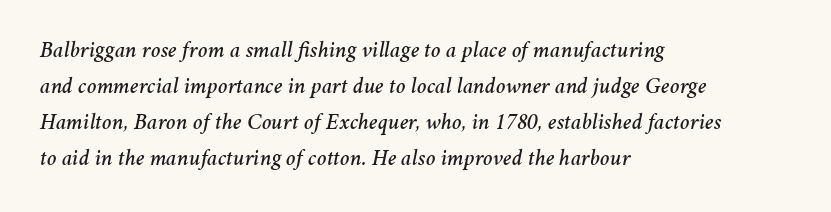
Q: Is the text italic (slanted)? A: Yes, it leans right by about 11 degrees.
Q: Is the text underlined? A: No.
Q: How is the paragraph aligned? A: Left-aligned.
Q: Is the spacing between letters normal or unusually wide? A: Normal.
Q: Is the spacing between lines tight, normal or loose? A: Normal.
